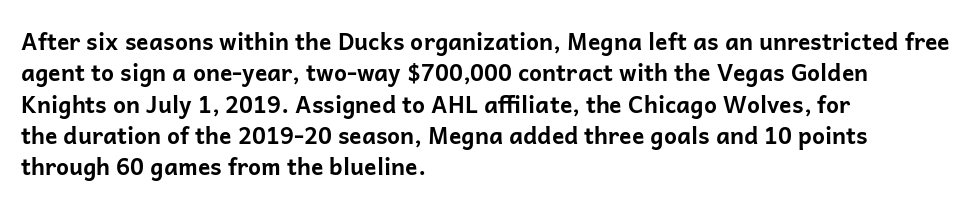
If you drew a line through each stem, it would be perfectly vertical. The face used here has the dense, thick strokes of a bold. All the whitespace from short lines collects on the right. Observe the ordinary spacing: letters are neighbours, not strangers. Rule under the text: the space is simply empty.
